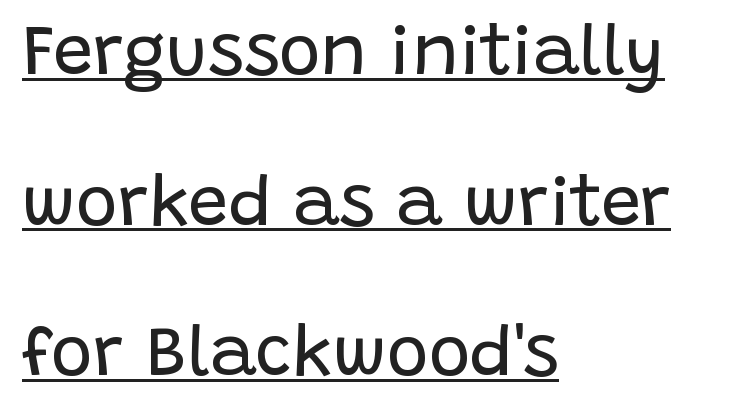
Underlining? Definitely there. Students, observe: this is what heavily led, spacious text looks like. You can tell it's not italic because the verticals are truly vertical. The rag falls on the right side of this text block.
